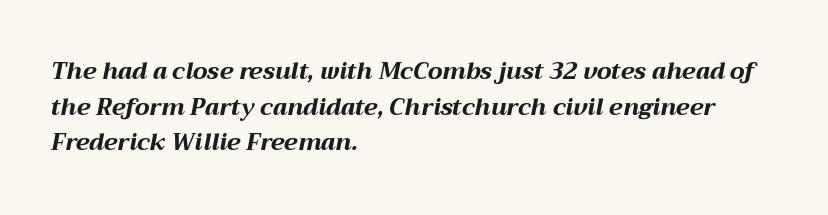
{"italic": "yes", "lean": "right", "slant_degrees": 12, "bold": "yes", "underline": "no", "align": "left", "line_spacing": "normal", "line_spacing_ratio": 1.55, "letter_spacing": "normal", "letter_spacing_em": 0.0, "glyph_px": 23}
